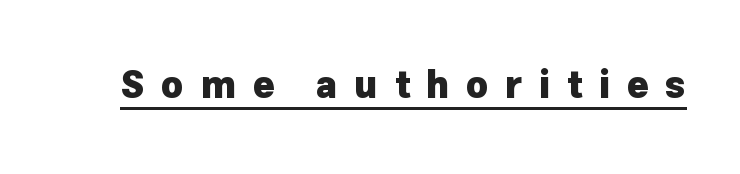
{"serif": "no", "italic": "no", "bold": "yes", "weight": "heavy", "width": "normal", "stroke_contrast": "low", "x_height": "medium", "monospaced": "no", "underline": "yes", "letter_spacing": "wide", "letter_spacing_em": 0.45, "glyph_px": 37}
